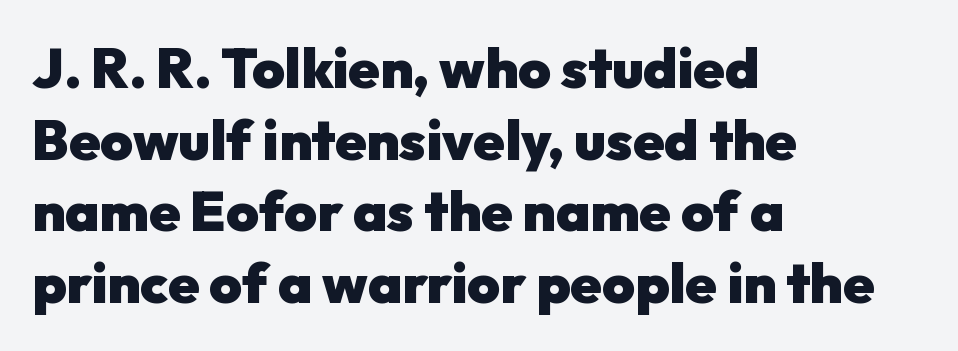
The image shows 56 px heavy sans-serif type, upright; set left-aligned, normal line spacing (1.28x), normal letter spacing, not underlined; low stroke contrast and a medium x-height.
